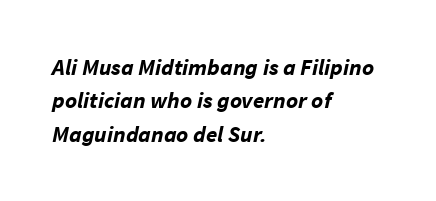
The image shows 23 px bold type, italic (leaning right); set left-aligned, normal line spacing (1.45x), normal letter spacing, not underlined.
